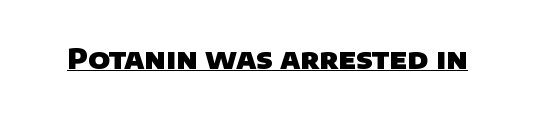
The image shows 28 px heavy sans-serif type; set normal letter spacing, underlined; low stroke contrast and a large x-height.
